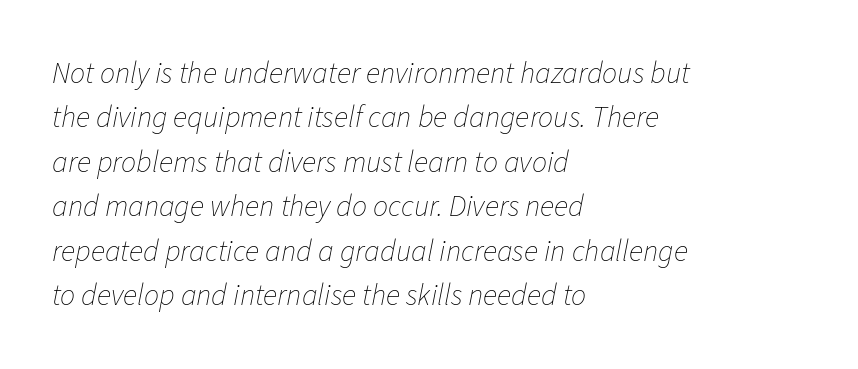
The image shows 30 px thin type, italic (leaning right); set left-aligned, normal line spacing (1.48x), normal letter spacing, not underlined; low stroke contrast and a medium x-height.
